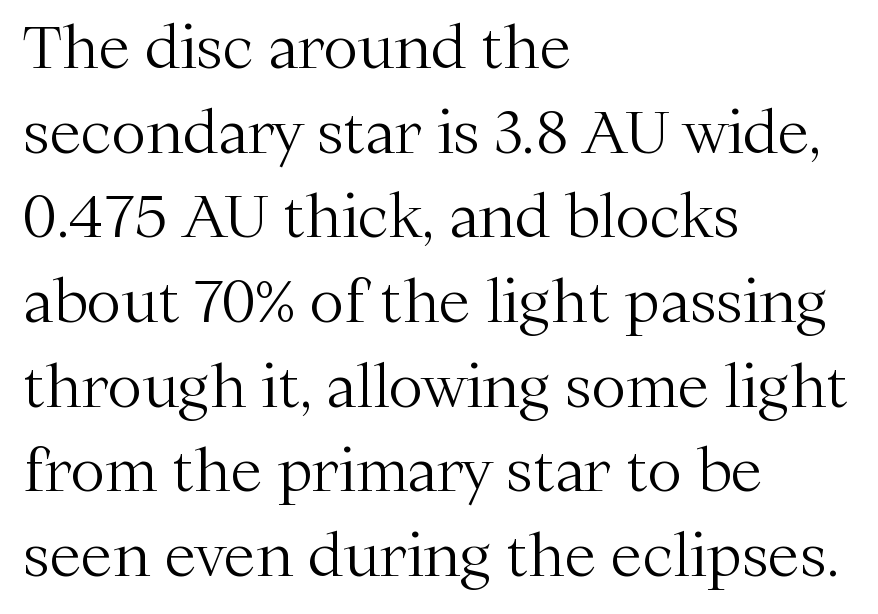
The image shows 58 px light serif type, upright; set left-aligned, normal line spacing (1.46x), normal letter spacing, not underlined; medium stroke contrast and a medium x-height.
